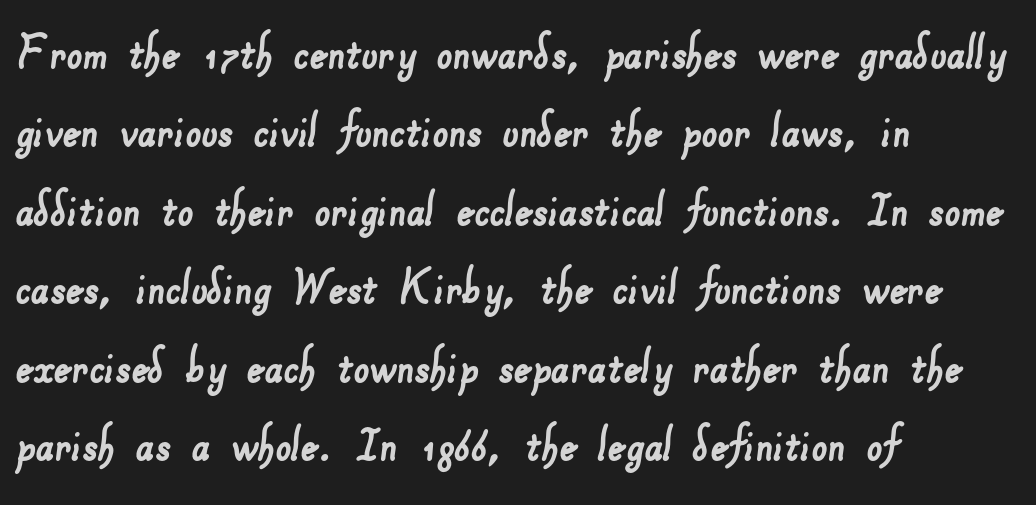
The image shows 56 px sans-serif type; set left-aligned, normal line spacing (1.4x), normal letter spacing, not underlined; low stroke contrast and a small x-height.
